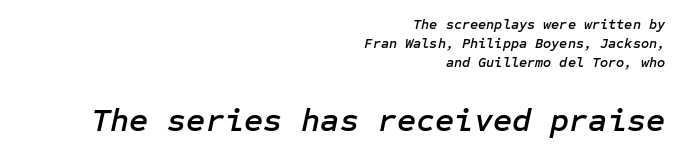
The image shows 33 px text type, italic (leaning right); set right-aligned, normal line spacing (1.36x), normal letter spacing, not underlined; the second (bottom) block is 2.36x larger; low stroke contrast and a medium x-height.
